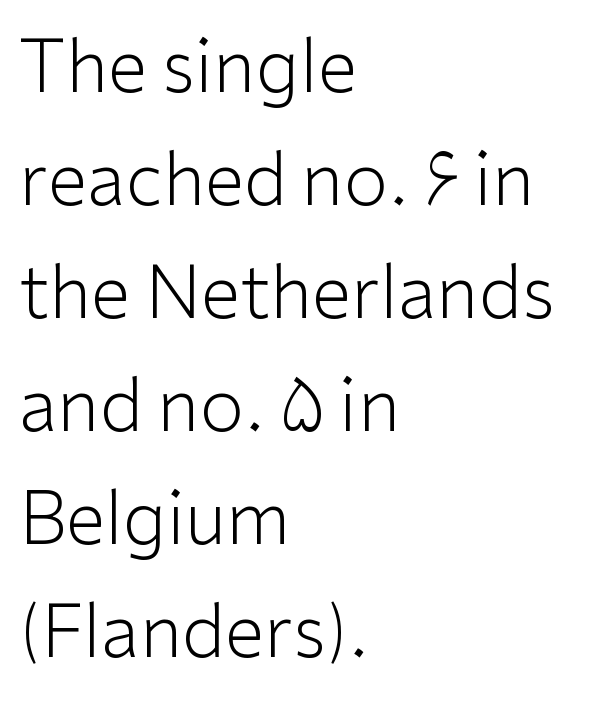
Q: Is the text bold? A: No.
Q: Is the text italic (slanted)? A: No, it is upright.
Q: Is the typeface a serif or a sans-serif typeface? A: Sans-serif.
Q: Is the text underlined? A: No.
Q: How is the paragraph aligned? A: Left-aligned.
Q: Is the spacing between letters normal or unusually wide? A: Normal.
Q: Is the spacing between lines tight, normal or loose? A: Normal.
Q: Width (condensed, normal, or wide)? A: Normal.
Q: Stroke contrast? A: Low.
Q: x-height? A: Medium.
Q: Monospaced? A: No.
